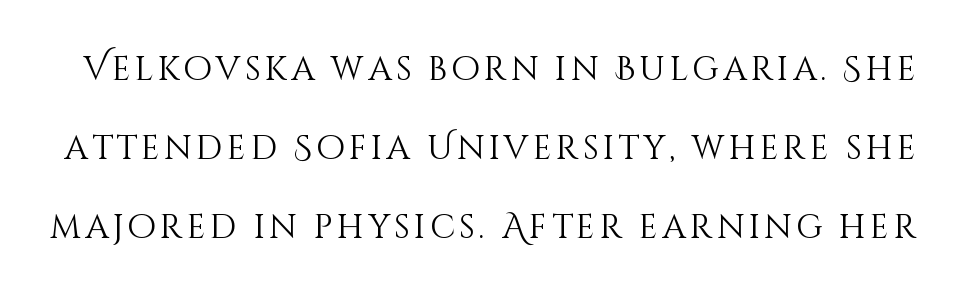
Q: Is the text bold? A: No.
Q: Is the text italic (slanted)? A: No, it is upright.
Q: Is the text underlined? A: No.
Q: Is the spacing between lines tight, normal or loose? A: Loose.
Q: Width (condensed, normal, or wide)? A: Normal.
Q: Stroke contrast? A: Medium.
Q: x-height? A: Large.
Q: Monospaced? A: No.
